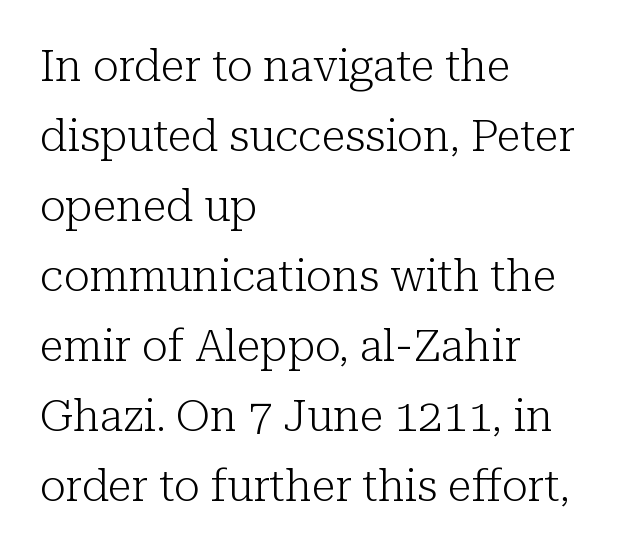
Stroke terminals: seriffed. Tracking value appears to be zero — textbook default spacing. No heavy texture on the line: the type isn't bold. Varying glyph widths throughout — classic text-font behaviour. Decoration check: the copy has no underline.
